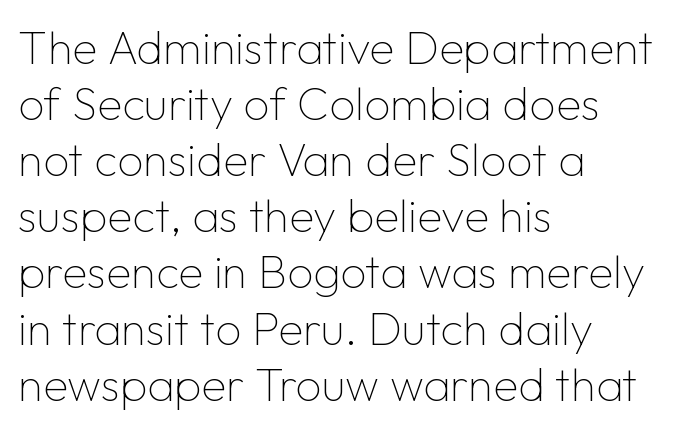
{"serif": "no", "italic": "no", "bold": "no", "weight": "thin", "width": "normal", "stroke_contrast": "low", "x_height": "medium", "monospaced": "no", "underline": "no", "align": "left", "line_spacing_ratio": 1.22, "letter_spacing": "normal", "letter_spacing_em": 0.0, "glyph_px": 46}
